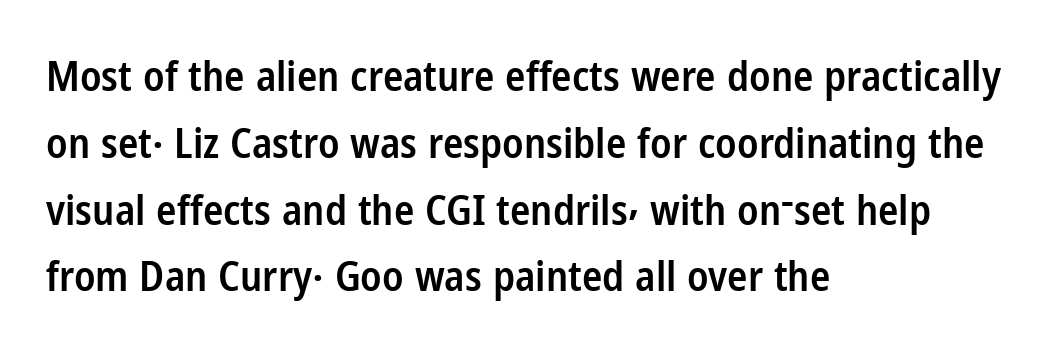
Heft: intermediate — a semibold. The passage shown is not underscored anywhere. This sample uses a sans-serif face. Caption: standard tracking, unaltered. Which margin do the lines hug? The left one — the right edge is uneven. How would I describe the line gaps? Plain and ordinary.
